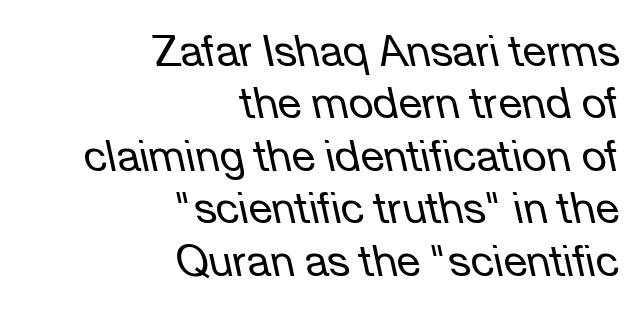
The image shows 43 px regular-weight type, italic (leaning left); set right-aligned, line spacing 1.22x, normal letter spacing, not underlined; low stroke contrast and a medium x-height.
